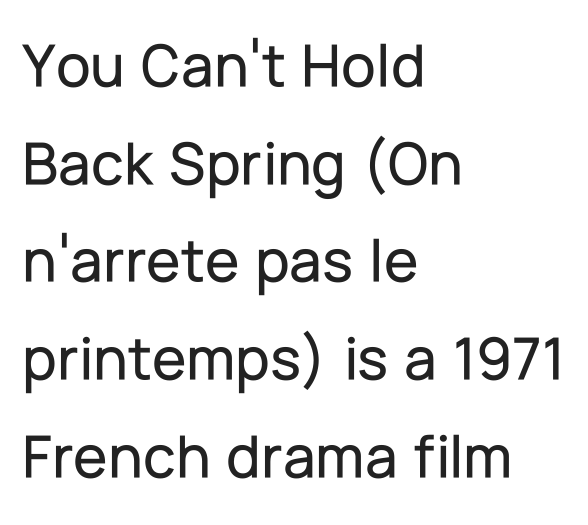
{"serif": "no", "italic": "no", "width": "normal", "stroke_contrast": "low", "x_height": "medium", "monospaced": "no", "underline": "no", "align": "left", "line_spacing": "normal", "line_spacing_ratio": 1.55, "letter_spacing": "normal", "letter_spacing_em": 0.0, "glyph_px": 63}
